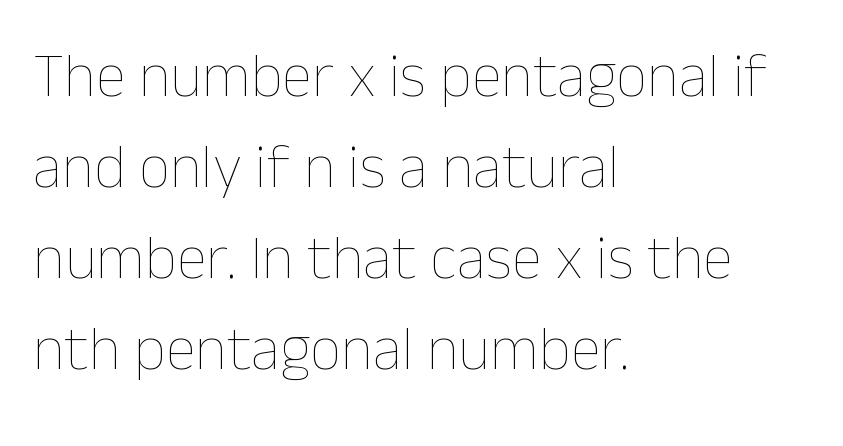
{"italic": "no", "bold": "no", "weight": "thin", "width": "normal", "stroke_contrast": "low", "x_height": "medium", "monospaced": "no", "underline": "no", "align": "left", "line_spacing": "normal", "line_spacing_ratio": 1.47, "letter_spacing": "normal", "letter_spacing_em": 0.0, "glyph_px": 62}
